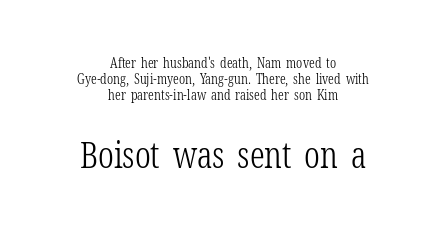
Q: Is the text bold? A: No.
Q: Is the text italic (slanted)? A: No, it is upright.
Q: Is the typeface a serif or a sans-serif typeface? A: Serif.
Q: Is the text underlined? A: No.
Q: How is the paragraph aligned? A: Centered.
Q: Is the spacing between letters normal or unusually wide? A: Normal.
Q: Which block of text is set in a larger size, the first (top) or the second (bottom)? A: The second (bottom) one.
Q: Width (condensed, normal, or wide)? A: Condensed.
Q: Stroke contrast? A: Low.
Q: x-height? A: Medium.
Q: Monospaced? A: No.
